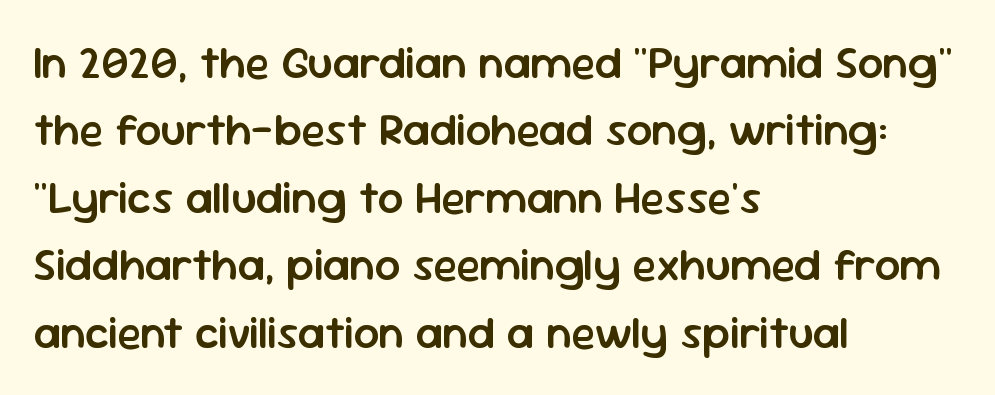
{"serif": "no", "italic": "no", "bold": "semi", "weight": "semibold", "width": "normal", "stroke_contrast": "low", "x_height": "medium", "monospaced": "no", "underline": "no", "align": "left", "line_spacing": "normal", "line_spacing_ratio": 1.5, "letter_spacing": "normal", "letter_spacing_em": 0.0, "glyph_px": 45}
